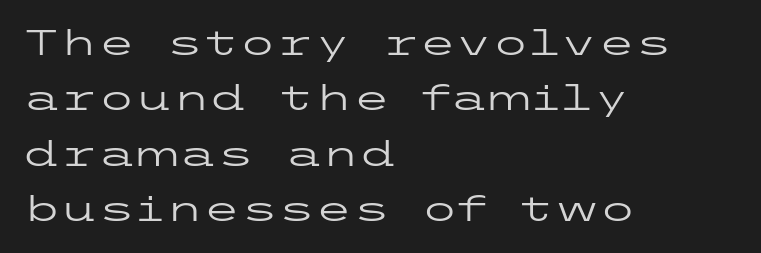
Q: Is the text bold? A: No.
Q: Is the text italic (slanted)? A: No, it is upright.
Q: Is the typeface a serif or a sans-serif typeface? A: Sans-serif.
Q: Is the text underlined? A: No.
Q: How is the paragraph aligned? A: Left-aligned.
Q: Is the spacing between letters normal or unusually wide? A: Normal.
Q: Is the spacing between lines tight, normal or loose? A: Normal.
Q: Width (condensed, normal, or wide)? A: Wide.
Q: Stroke contrast? A: Low.
Q: x-height? A: Medium.
